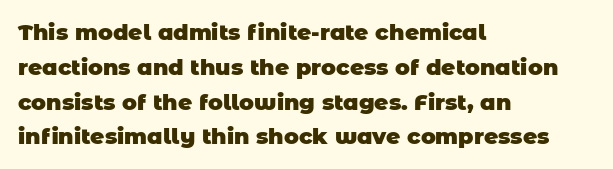
{"bold": "yes", "underline": "no", "align": "left", "line_spacing": "normal", "line_spacing_ratio": 1.58, "letter_spacing": "normal", "letter_spacing_em": 0.0, "glyph_px": 22}
